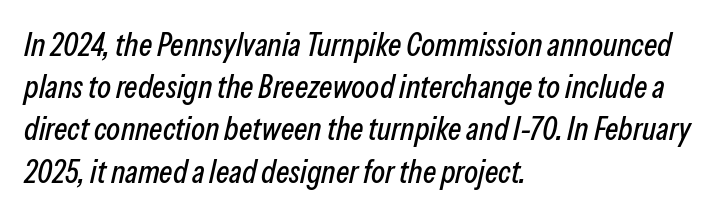
Compared with ordinary roman type, these characters are visibly tilted. The compositor pushed each line to the left boundary. Students, note that the glyphs here touch the page at normal intervals. Think of a printed novel: that variable character pitch is what you see here. The leading is moderate, giving the passage an even texture. A bare baseline throughout the passage.
